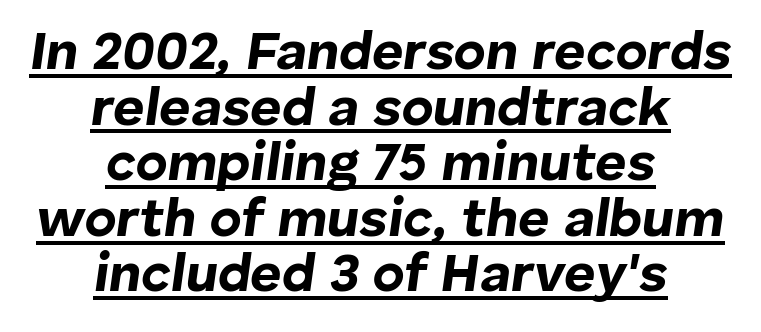
Does extra space separate the letters? No, they use regular spacing. The whole block is typeset with a tilt. Does the copy run flush right? No — it is centered line by line. Like a heading marked for emphasis, these lines bear an underscore.
